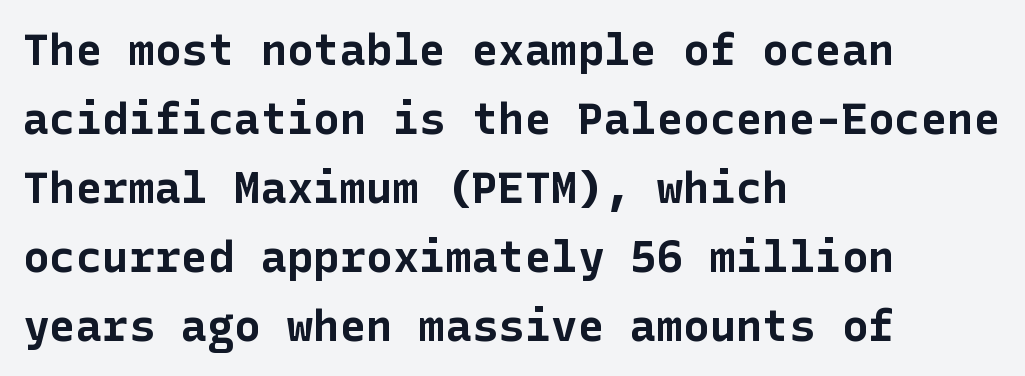
{"serif": "no", "italic": "no", "bold": "yes", "weight": "bold", "width": "normal", "stroke_contrast": "low", "x_height": "medium", "underline": "no", "align": "left", "line_spacing": "normal", "line_spacing_ratio": 1.57, "letter_spacing": "normal", "letter_spacing_em": 0.0, "glyph_px": 44}
